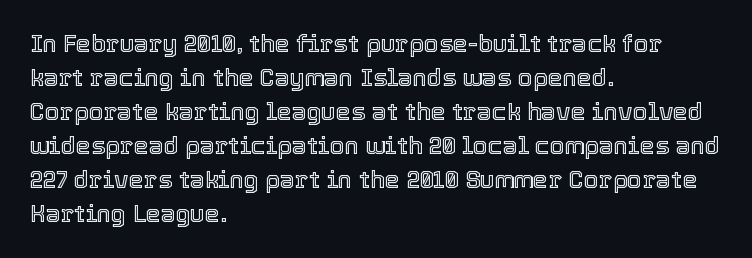
Each word holds together tightly as a unit, with standard inter-letter gaps. Horizontally, the lines are justified to the leading edge only. Check the space under the baseline: it is left empty. Leading matches the norm, producing a regular column.
